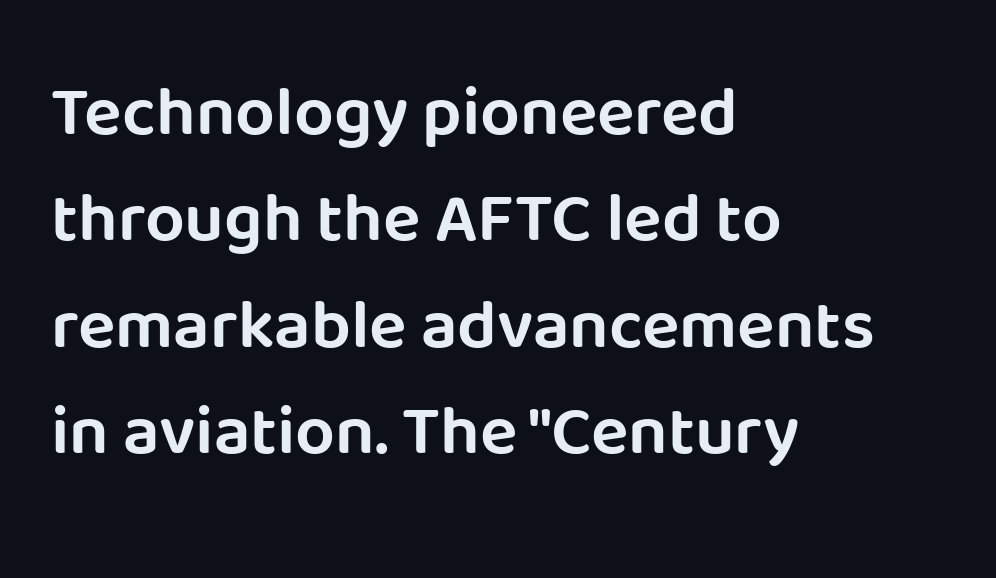
{"serif": "no", "italic": "no", "width": "normal", "stroke_contrast": "low", "x_height": "large", "monospaced": "no", "underline": "no", "align": "left", "line_spacing": "normal", "line_spacing_ratio": 1.52, "letter_spacing": "normal", "letter_spacing_em": 0.0, "glyph_px": 70}
